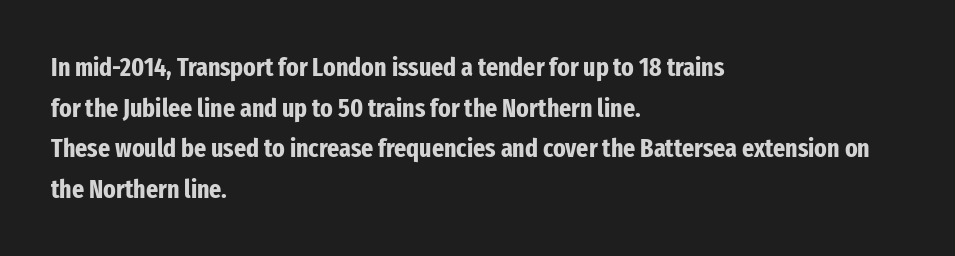
Q: Is the text bold? A: Yes.
Q: Is the text italic (slanted)? A: No, it is upright.
Q: Is the text underlined? A: No.
Q: How is the paragraph aligned? A: Left-aligned.
Q: Is the spacing between letters normal or unusually wide? A: Normal.
Q: Is the spacing between lines tight, normal or loose? A: Normal.
